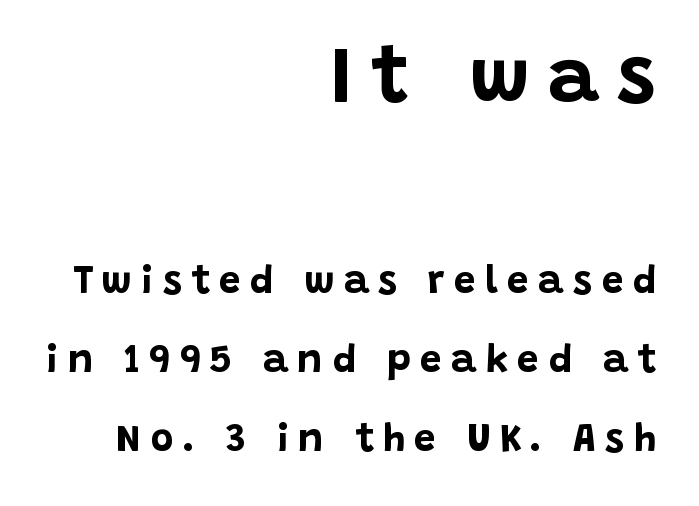
Q: Is the text bold? A: Yes.
Q: Is the text italic (slanted)? A: No, it is upright.
Q: Is the typeface a serif or a sans-serif typeface? A: Sans-serif.
Q: Is the text underlined? A: No.
Q: How is the paragraph aligned? A: Right-aligned.
Q: Is the spacing between letters normal or unusually wide? A: Unusually wide.
Q: Is the spacing between lines tight, normal or loose? A: Loose.
Q: Which block of text is set in a larger size, the first (top) or the second (bottom)? A: The first (top) one.
Q: Width (condensed, normal, or wide)? A: Normal.
Q: Stroke contrast? A: Low.
Q: x-height? A: Large.
Q: Monospaced? A: No.
